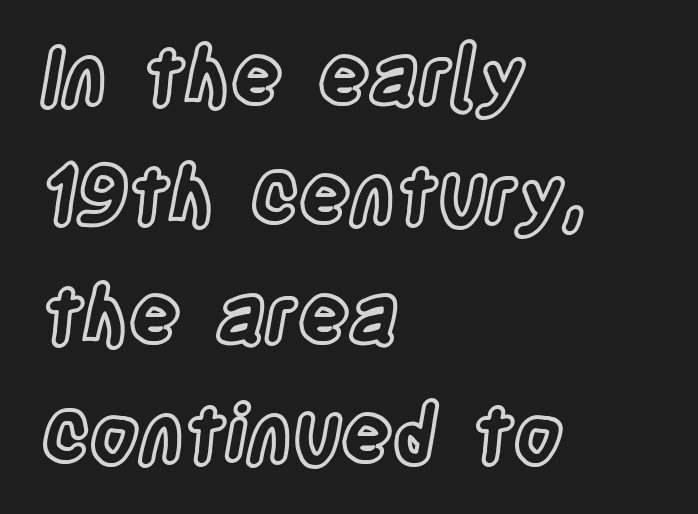
Q: Is the text italic (slanted)? A: Yes.
Q: Is the text underlined? A: No.
Q: How is the paragraph aligned? A: Left-aligned.
Q: Is the spacing between letters normal or unusually wide? A: Normal.
Q: Is the spacing between lines tight, normal or loose? A: Normal.
Q: Width (condensed, normal, or wide)? A: Condensed.
Q: x-height? A: Large.
Q: Monospaced? A: No.
